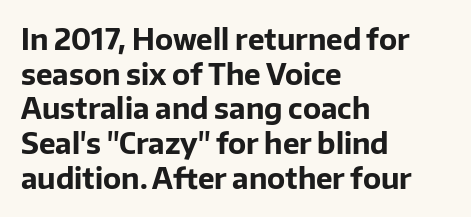
Spacing verdict: proportional, widths tailored to each character. The face used here has the dense, thick strokes of a bold. Posture: upright roman. Type without underlining. Students, note that the glyphs here touch the page at normal intervals. The text was rendered using a sans face with plain stroke endings.
